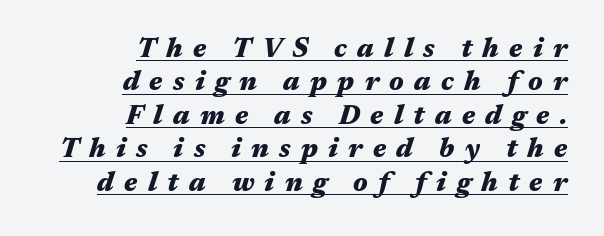
The image shows 27 px bold type, italic (leaning right); set right-aligned, line spacing 1.24x, unusually wide letter spacing (+0.38 em), underlined.
